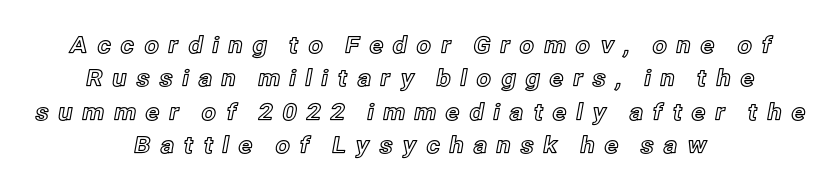
{"underline": "no", "align": "center", "line_spacing": "normal", "line_spacing_ratio": 1.45, "letter_spacing": "wide", "letter_spacing_em": 0.39, "glyph_px": 23}
